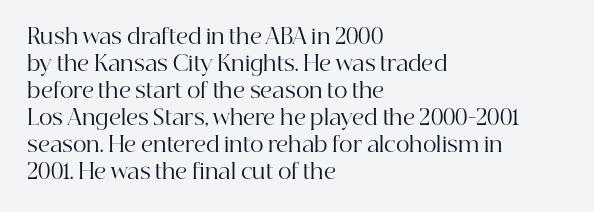
Q: Is the text bold? A: No.
Q: Is the text italic (slanted)? A: No, it is upright.
Q: Is the text underlined? A: No.
Q: How is the paragraph aligned? A: Left-aligned.
Q: Is the spacing between letters normal or unusually wide? A: Normal.
Q: Is the spacing between lines tight, normal or loose? A: Normal.
